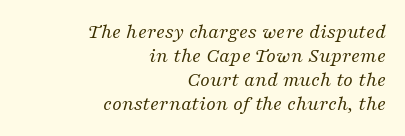
{"italic": "yes", "lean": "right", "slant_degrees": 16, "bold": "no", "underline": "no", "align": "right", "line_spacing": "tight", "line_spacing_ratio": 1.14, "letter_spacing": "normal", "letter_spacing_em": 0.0, "glyph_px": 21}
